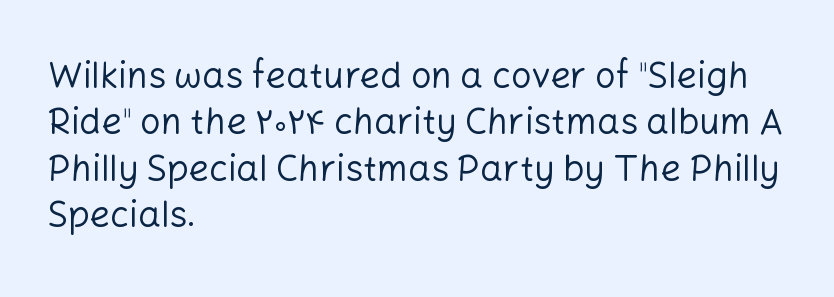
The letters advance in unequal steps, a hallmark of proportional type. A roman cut, with each character standing at attention. Nope, no serifs anywhere on these letters. Tracking here is standard; glyphs follow each other at the usual distance. The rendering uses a moderate line-height, typical for paragraphs. Stroke thickness stays within the range of a standard reading face or lighter.
